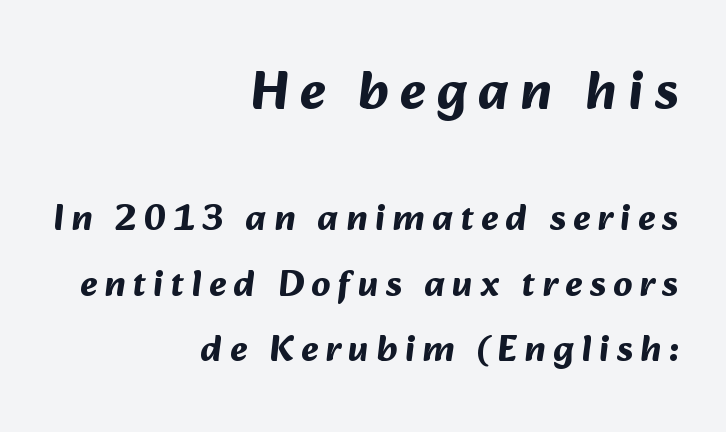
The more generous point size was reserved for the upper chunk. Typographic density is high because the face is bold. Spacing between characters has been opened up far beyond the box default. Think of a printed novel: that variable character pitch is what you see here. Serifs: no, the terminals of the letterforms are clean. Alignment: flush right.
